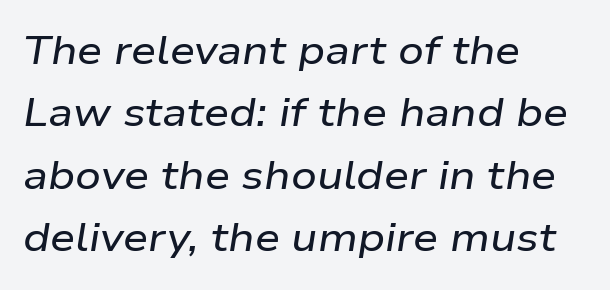
The image shows 40 px wide type, italic (leaning right); set left-aligned, normal line spacing (1.56x), normal letter spacing, not underlined; low stroke contrast and a medium x-height.
